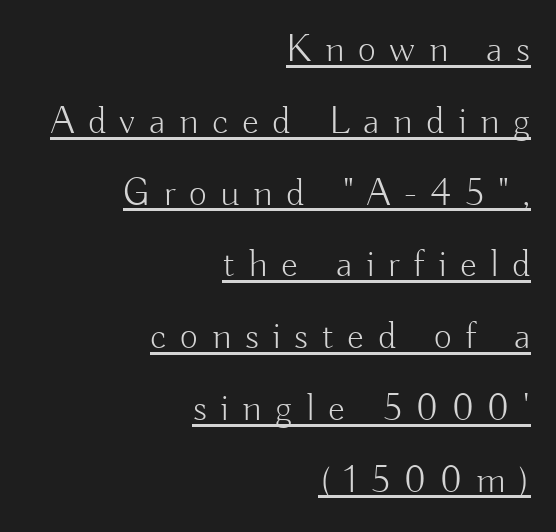
The passage shown is typeset with a sans-serif family. Vertical strokes here are truly vertical. The weight tops out at a normal text grade. The face used here is proportionally spaced, like ordinary book or web type. If you drew a ruler down the right edge, every line would touch it.
